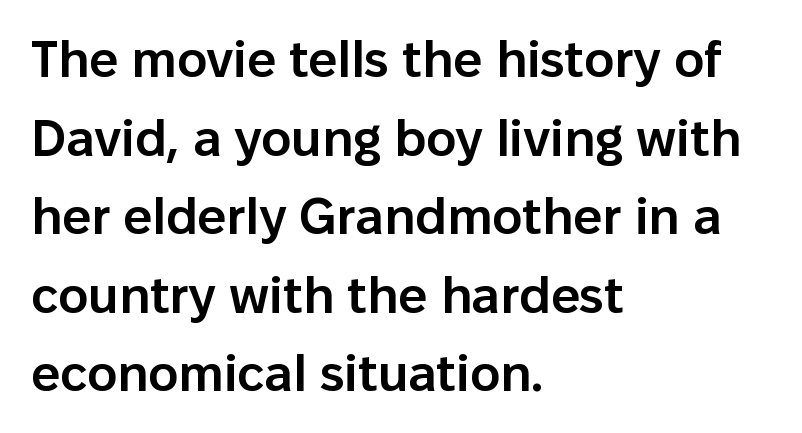
The image shows 51 px semibold sans-serif type, upright; set left-aligned, normal line spacing (1.54x), normal letter spacing, not underlined; low stroke contrast and a medium x-height.
